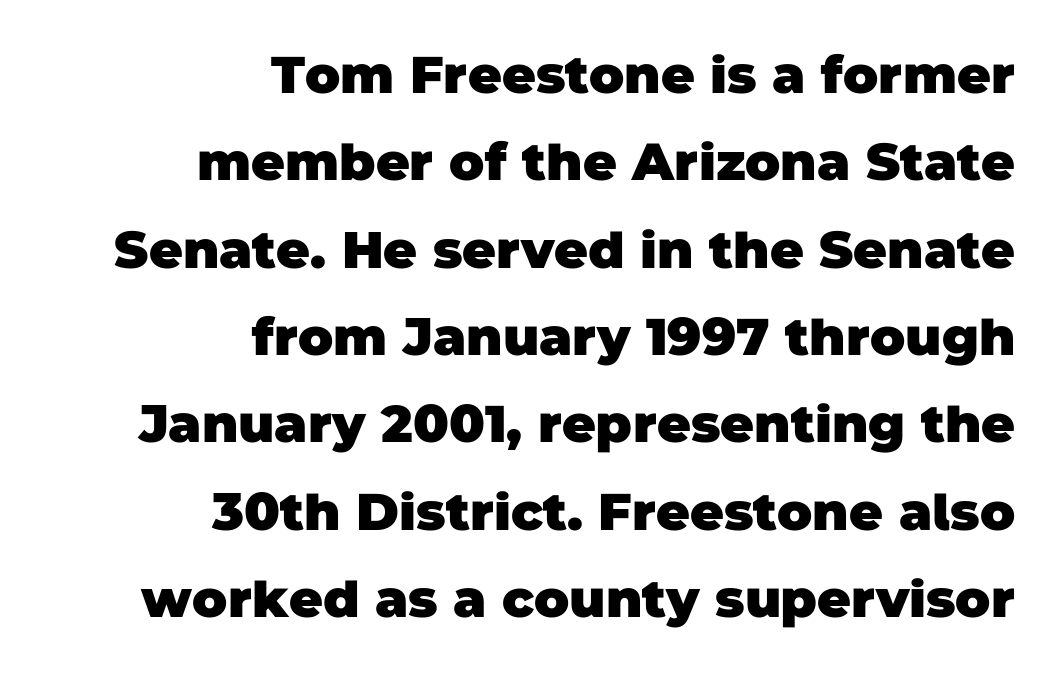
Q: Is the text bold? A: Yes.
Q: Is the typeface a serif or a sans-serif typeface? A: Sans-serif.
Q: Is the text underlined? A: No.
Q: How is the paragraph aligned? A: Right-aligned.
Q: Is the spacing between letters normal or unusually wide? A: Normal.
Q: Is the spacing between lines tight, normal or loose? A: Normal.
Q: Width (condensed, normal, or wide)? A: Normal.
Q: Stroke contrast? A: Low.
Q: x-height? A: Large.
Q: Monospaced? A: No.
